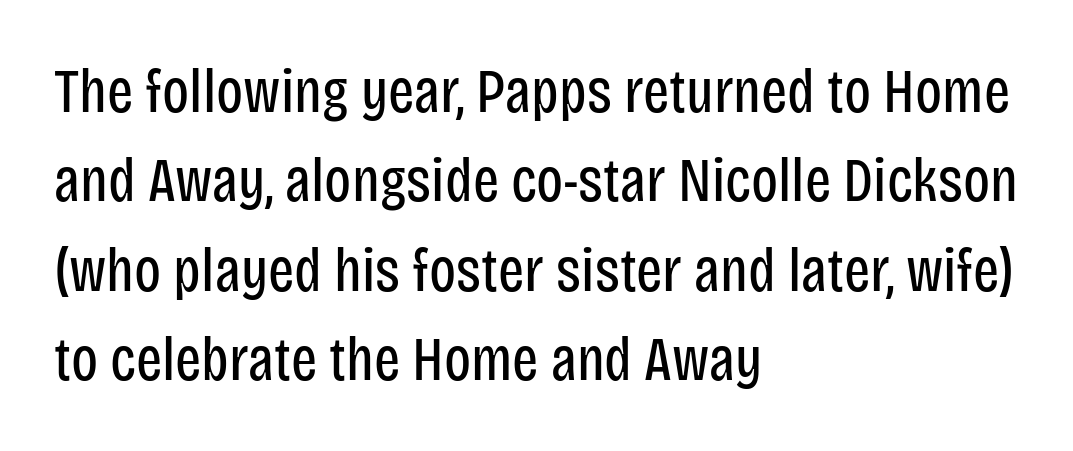
{"serif": "no", "italic": "no", "bold": "no", "weight": "regular", "width": "condensed", "stroke_contrast": "low", "x_height": "large", "monospaced": "no", "underline": "no", "align": "left", "line_spacing": "normal", "line_spacing_ratio": 1.44, "letter_spacing": "normal", "letter_spacing_em": 0.0, "glyph_px": 62}
